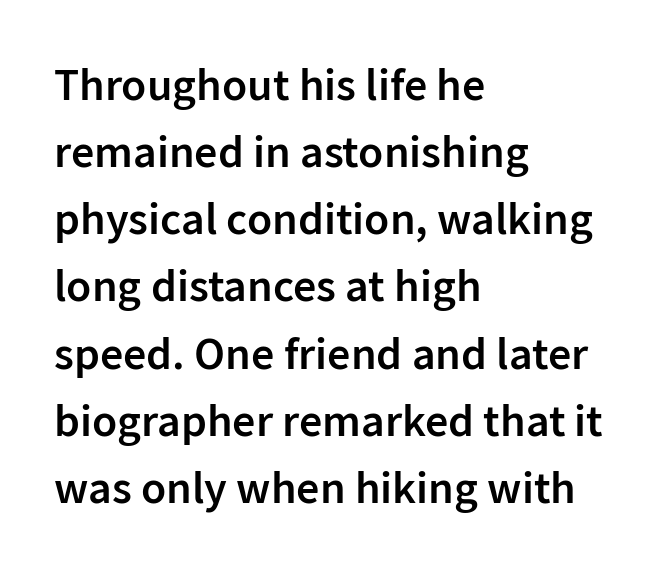
Line spacing here is normal. In terms of posture, this sample is upright. On the weight axis this lands at semibold, roughly 600. Horizontal alignment here is leftward, the default for most running prose. Here the glyphs are tracked normally, forming tight word shapes. This sample has the flowing, uneven cadence of proportional lettering.
